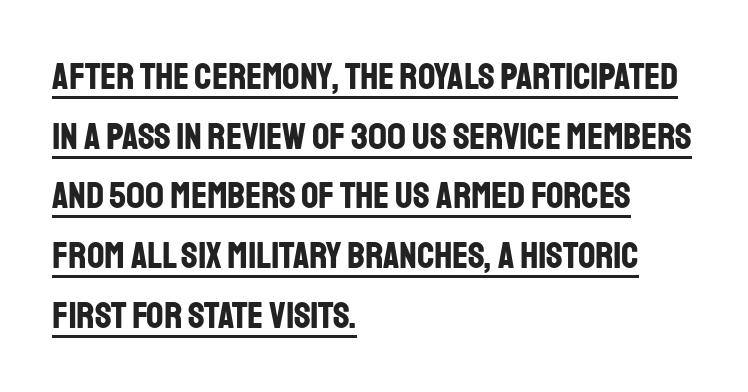
{"serif": "no", "italic": "no", "bold": "yes", "weight": "bold", "width": "condensed", "stroke_contrast": "low", "x_height": "large", "monospaced": "no", "underline": "yes", "align": "left", "line_spacing": "normal", "line_spacing_ratio": 1.57, "letter_spacing": "normal", "letter_spacing_em": 0.0, "glyph_px": 38}
